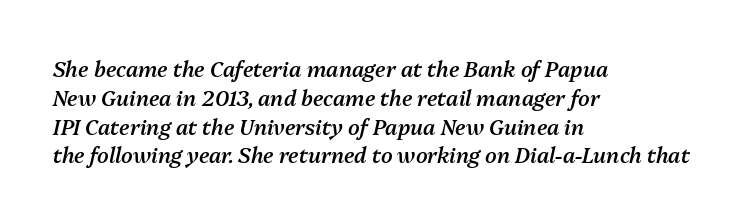
{"italic": "yes", "lean": "right", "slant_degrees": 13, "bold": "semi", "underline": "no", "align": "left", "line_spacing": "normal", "line_spacing_ratio": 1.37, "letter_spacing": "normal", "letter_spacing_em": 0.0, "glyph_px": 21}
